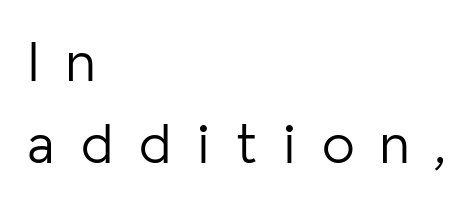
Q: Is the text bold? A: No.
Q: Is the text italic (slanted)? A: No, it is upright.
Q: Is the typeface a serif or a sans-serif typeface? A: Sans-serif.
Q: Is the text underlined? A: No.
Q: How is the paragraph aligned? A: Left-aligned.
Q: Is the spacing between letters normal or unusually wide? A: Unusually wide.
Q: Is the spacing between lines tight, normal or loose? A: Normal.
Q: Width (condensed, normal, or wide)? A: Normal.
Q: Stroke contrast? A: Low.
Q: x-height? A: Medium.
Q: Monospaced? A: No.
